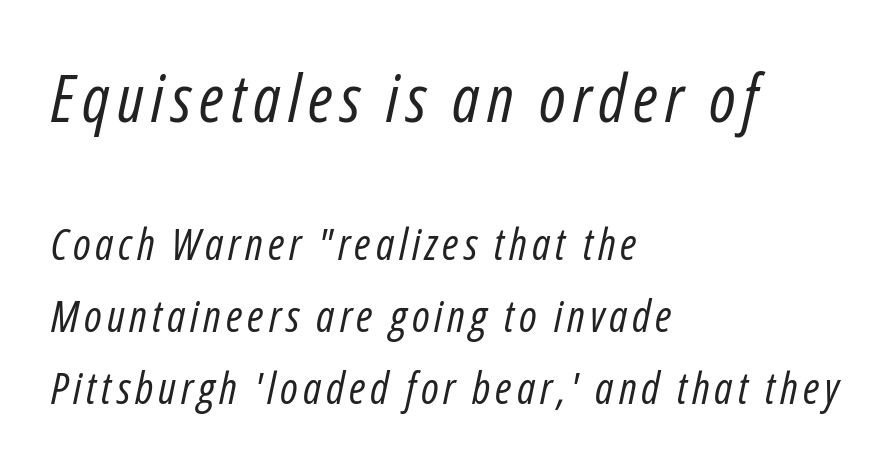
{"italic": "yes", "lean": "right", "slant_degrees": 12, "bold": "no", "weight": "regular", "width": "condensed", "stroke_contrast": "low", "x_height": "medium", "monospaced": "no", "underline": "no", "align": "left", "line_spacing": "normal", "line_spacing_ratio": 1.64, "larger_block": "first", "size_ratio": 1.5, "glyph_px": 66}
